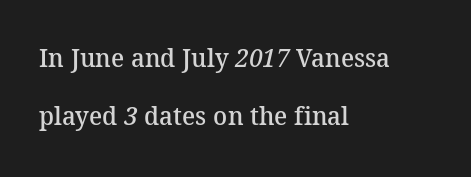
{"bold": "semi", "underline": "no", "align": "left", "line_spacing": "loose", "line_spacing_ratio": 2.22, "letter_spacing": "normal", "letter_spacing_em": 0.0, "glyph_px": 26}
